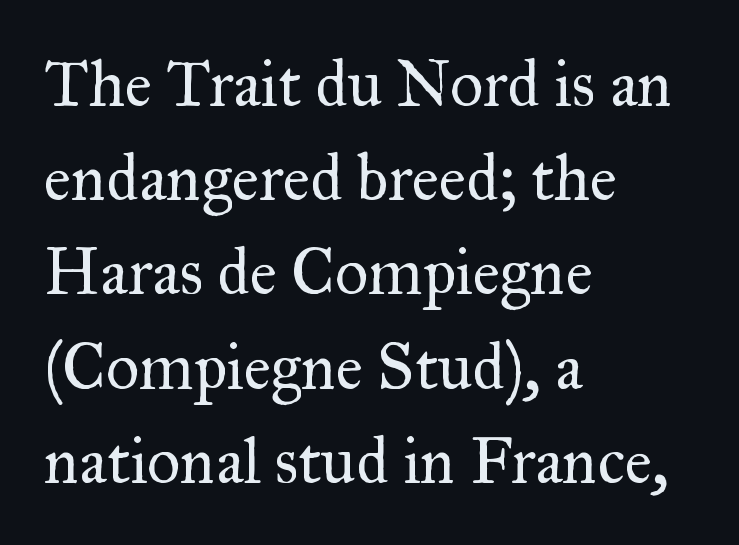
{"serif": "yes", "italic": "no", "bold": "no", "weight": "regular", "width": "normal", "stroke_contrast": "medium", "x_height": "small", "monospaced": "no", "underline": "no", "align": "left", "line_spacing": "normal", "line_spacing_ratio": 1.45, "letter_spacing": "normal", "letter_spacing_em": 0.0, "glyph_px": 65}
